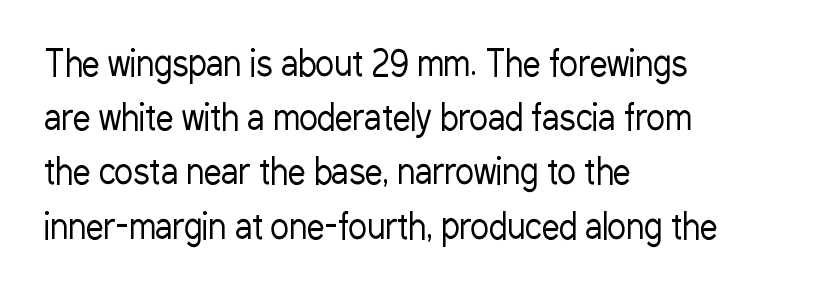
Q: Is the text bold? A: No.
Q: Is the text italic (slanted)? A: No, it is upright.
Q: Is the typeface a serif or a sans-serif typeface? A: Sans-serif.
Q: Is the text underlined? A: No.
Q: How is the paragraph aligned? A: Left-aligned.
Q: Is the spacing between letters normal or unusually wide? A: Normal.
Q: Is the spacing between lines tight, normal or loose? A: Normal.
Q: Width (condensed, normal, or wide)? A: Condensed.
Q: Stroke contrast? A: Low.
Q: x-height? A: Medium.
Q: Monospaced? A: No.
